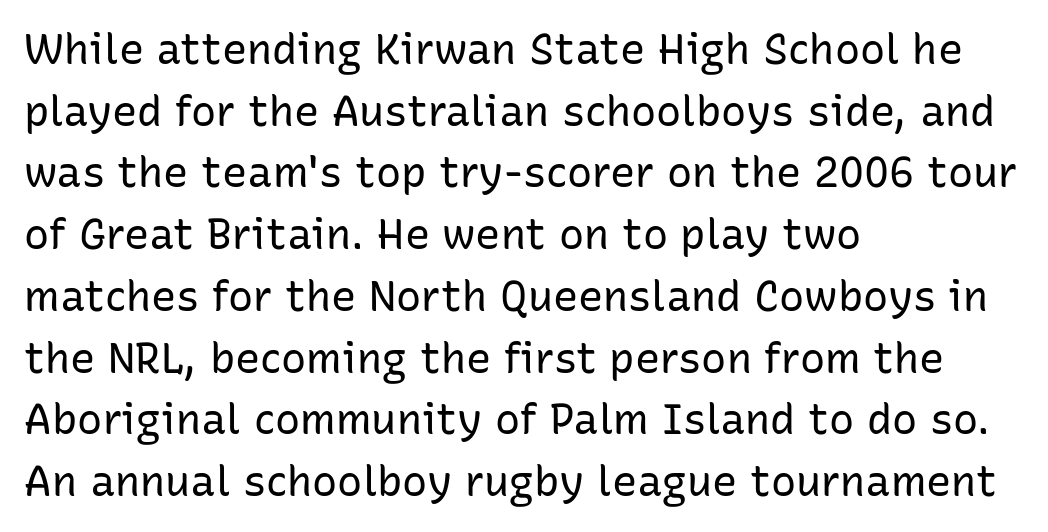
The image shows 42 px regular-weight sans-serif type, upright; set left-aligned, normal line spacing (1.47x), normal letter spacing, not underlined; low stroke contrast and a medium x-height.
